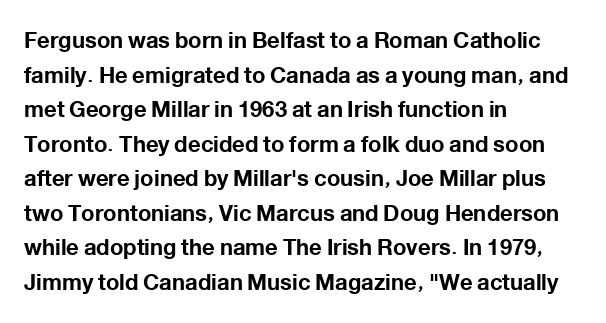
This sample uses an upright cut, with every glyph sitting square on the baseline. Whoever set this chose a conventional vertical rhythm. Students, note that the glyphs here touch the page at normal intervals. Strokes here are thick enough to call this a true bold.
